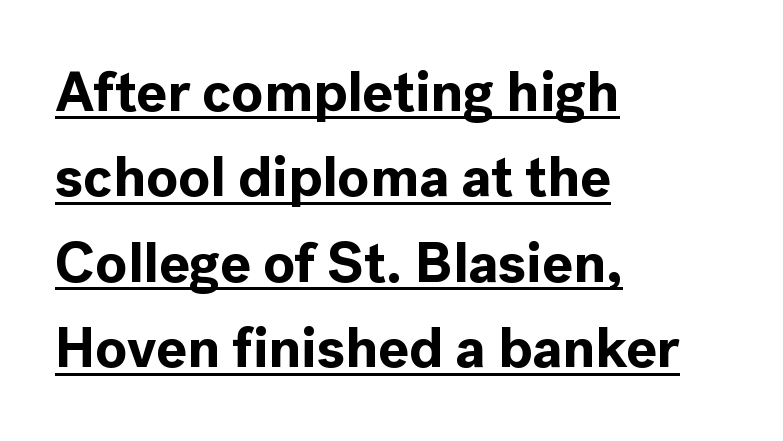
Do the characters align in a grid? No, the font is proportional. Every word sits above its own underline. Is there much room between lines? A standard amount, neither cramped nor airy. The lines are quadded left. In terms of letterspacing, this is plain default setting. Stroke terminals: plain, sans-serif.
